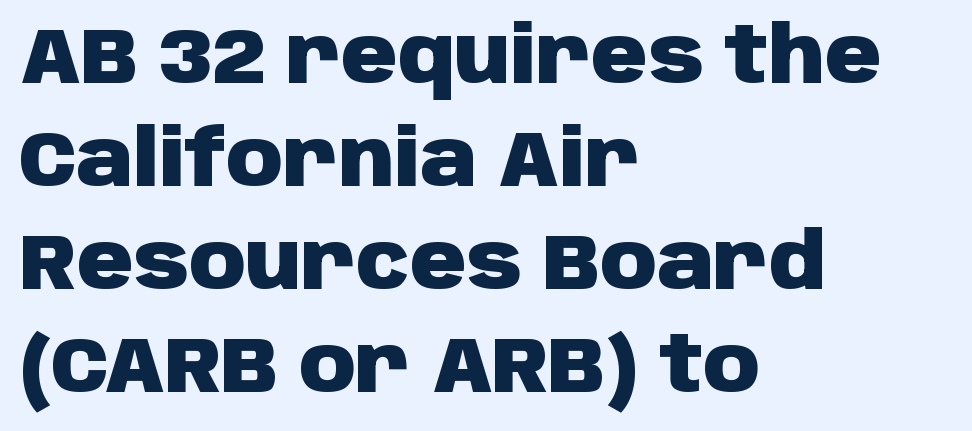
This sample has the flowing, uneven cadence of proportional lettering. The passage shown is typeset with a sans-serif family. Layout note: lines flush left. The designer left line spacing at the default.
